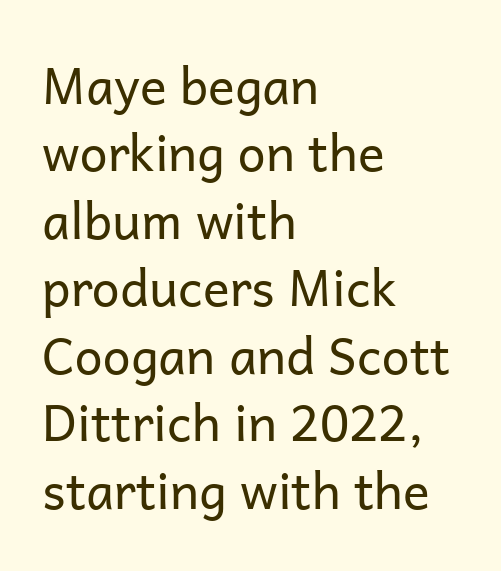
The rendering uses natural spacing where letterforms have individual widths. Heaviness? Minimal to ordinary, like unemphasized prose. Descender tails drop into unmarked territory. Nothing unusual about the tracking: characters are spaced as the font intends.
